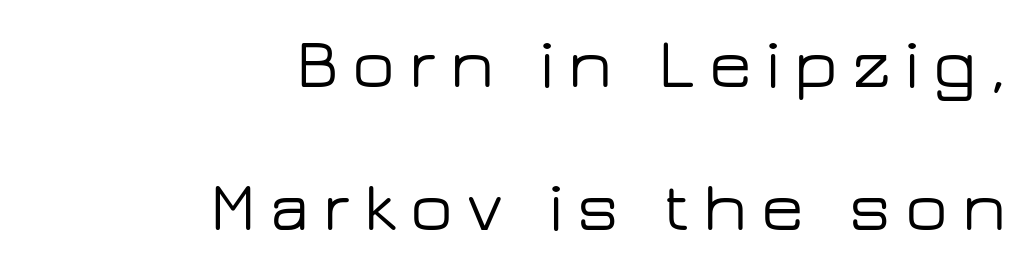
How would I describe the line gaps? Wide and relaxed. Each row of text sits above clean, open space. This is the regular roman posture of the typeface. Compared with a flush-left layout, this one pins lines to the opposite, right side.
